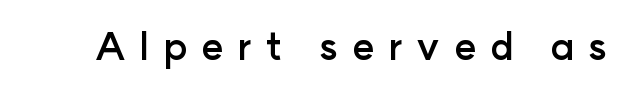
Q: Is the text bold? A: Yes.
Q: Is the text italic (slanted)? A: No, it is upright.
Q: Is the typeface a serif or a sans-serif typeface? A: Sans-serif.
Q: Is the text underlined? A: No.
Q: Is the spacing between letters normal or unusually wide? A: Unusually wide.
Q: Width (condensed, normal, or wide)? A: Normal.
Q: Stroke contrast? A: Low.
Q: x-height? A: Medium.
Q: Monospaced? A: No.
